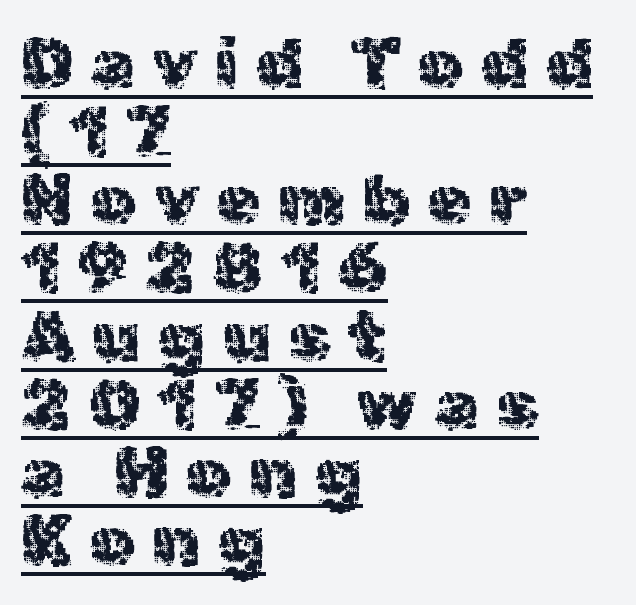
The image shows 71 px regular-weight sans-serif type, upright; set left-aligned, tight line spacing (0.96x), unusually wide letter spacing (+0.25 em), underlined; a medium x-height.
